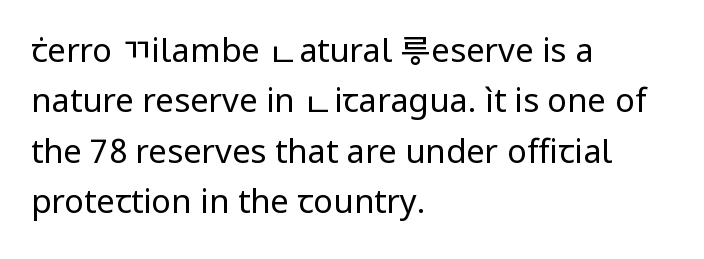
Q: Is the text bold? A: No.
Q: Is the text italic (slanted)? A: No, it is upright.
Q: Is the typeface a serif or a sans-serif typeface? A: Sans-serif.
Q: Is the text underlined? A: No.
Q: How is the paragraph aligned? A: Left-aligned.
Q: Is the spacing between letters normal or unusually wide? A: Normal.
Q: Is the spacing between lines tight, normal or loose? A: Normal.
Q: Width (condensed, normal, or wide)? A: Normal.
Q: Stroke contrast? A: Low.
Q: x-height? A: Medium.
Q: Monospaced? A: No.
